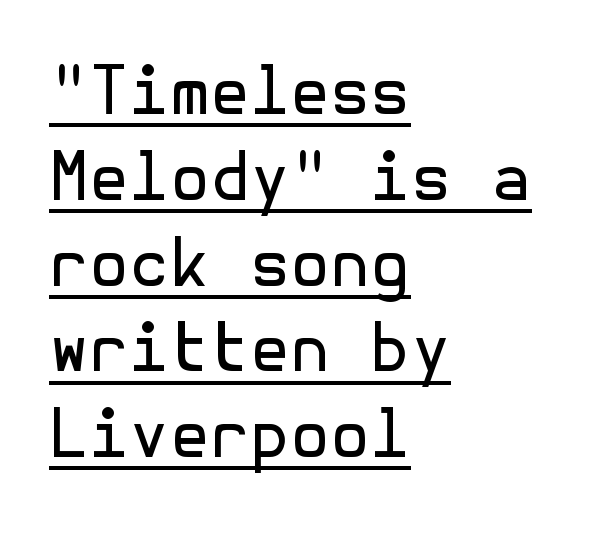
The image shows 65 px regular-weight sans-serif type, upright; set left-aligned, normal line spacing (1.32x), normal letter spacing, underlined; a medium x-height.
